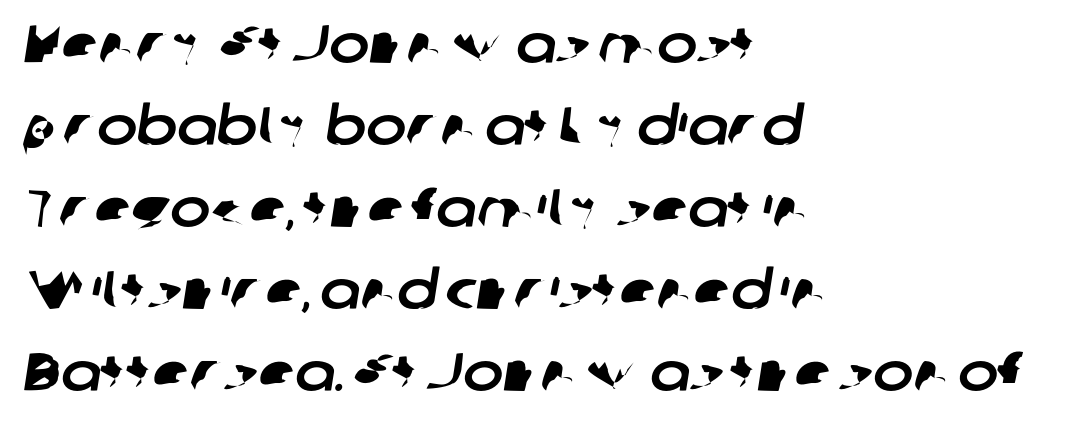
Notice how the passage keeps a crisp vertical edge on the left only. Note the varied advance widths — an 'i' is clearly narrower than an 'm'. Each new line begins a customary step beneath the previous one. The rendering keeps characters at their native spacing. Observe the absence of serifs on each vertical stroke in this sample.
